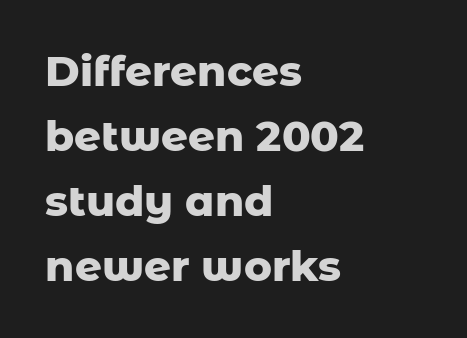
The image shows 42 px heavy sans-serif type, upright; set left-aligned, normal line spacing (1.55x), normal letter spacing, not underlined; low stroke contrast and a medium x-height.
